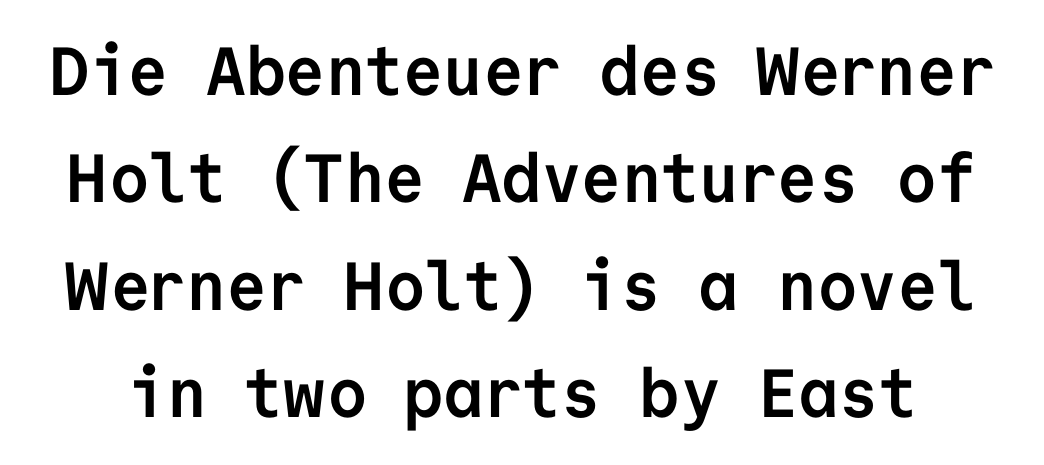
{"serif": "no", "italic": "no", "bold": "yes", "weight": "semibold", "width": "normal", "stroke_contrast": "low", "x_height": "medium", "monospaced": "yes", "underline": "no", "line_spacing": "normal", "line_spacing_ratio": 1.58, "letter_spacing": "normal", "letter_spacing_em": 0.0, "glyph_px": 68}
